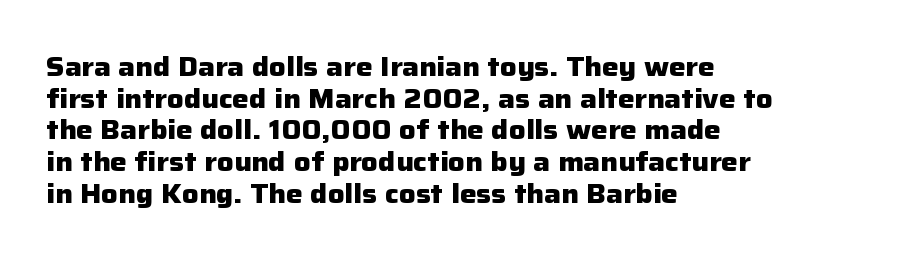
I'd describe the lettering as bold — thick and assertive. Words appear dense and cohesive because spacing is normal. Reading down the block, your eye returns to a fixed left position each line. The lettering holds an erect, upright posture throughout. Descender tails drop into unmarked territory.
